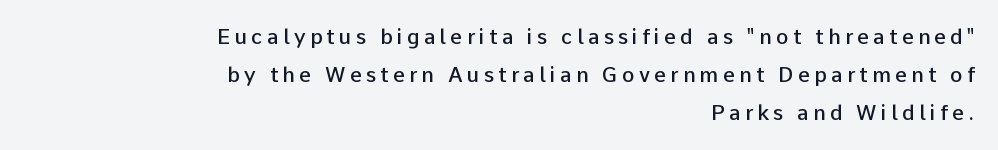
Is the type bold? Partly — it's a semibold, heavier than regular but not fully bold. Right-aligned paragraph, ragged on the left. Designer's note — italics off, roman on. Loose tracking; the words dissolve into strings of separated letters. The string is rendered with underlining switched off.
